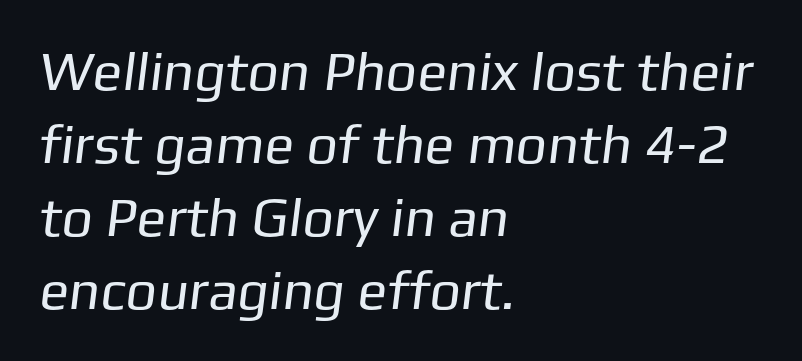
The image shows 55 px regular-weight sans-serif type; set left-aligned, normal line spacing (1.33x), normal letter spacing, not underlined; low stroke contrast and a medium x-height.
